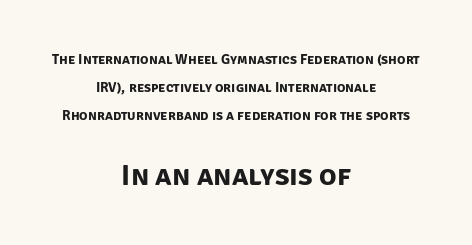
The image shows 29 px bold sans-serif type; set centered, loose line spacing (2.0x), normal letter spacing, not underlined; the second (bottom) block is 2.07x larger; low stroke contrast and a large x-height.
